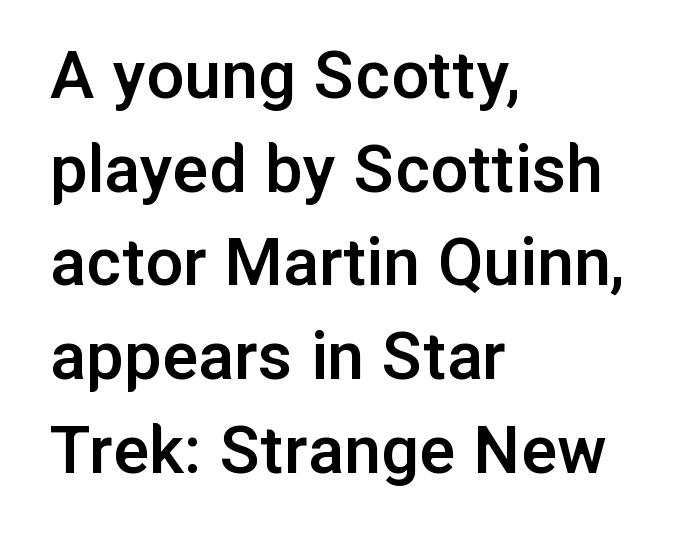
Q: Is the text bold? A: Semi-bold.
Q: Is the text italic (slanted)? A: No, it is upright.
Q: Is the typeface a serif or a sans-serif typeface? A: Sans-serif.
Q: Is the text underlined? A: No.
Q: How is the paragraph aligned? A: Left-aligned.
Q: Is the spacing between letters normal or unusually wide? A: Normal.
Q: Is the spacing between lines tight, normal or loose? A: Normal.
Q: Width (condensed, normal, or wide)? A: Normal.
Q: Stroke contrast? A: Low.
Q: x-height? A: Medium.
Q: Monospaced? A: No.
